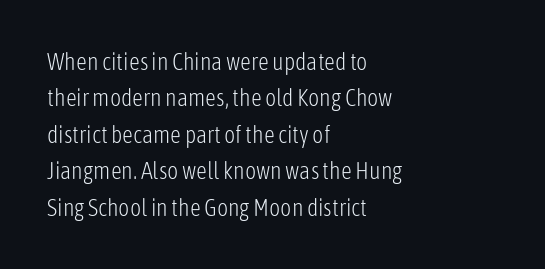
The foot of each line stays bare and open. These lines stack with their left ends in a neat column. Italic: no, the glyphs are upright roman. These lines sit exactly where default settings would place them.
